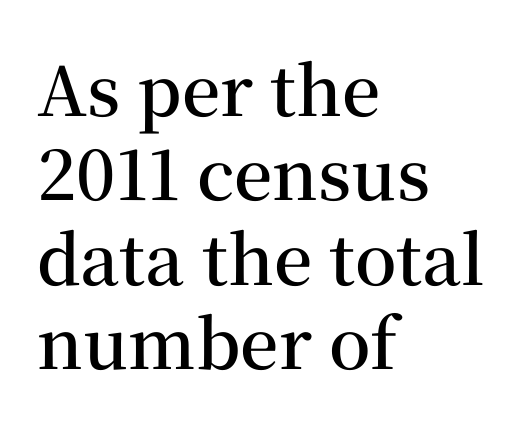
{"serif": "yes", "italic": "no", "bold": "semi", "weight": "semibold", "width": "normal", "stroke_contrast": "medium", "x_height": "medium", "monospaced": "no", "underline": "no", "align": "left", "line_spacing_ratio": 1.24, "letter_spacing": "normal", "letter_spacing_em": 0.0, "glyph_px": 68}
